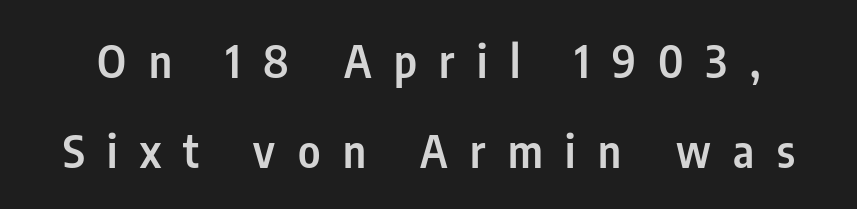
The image shows 45 px semibold, condensed sans-serif type, upright; set loose line spacing (1.99x), unusually wide letter spacing (+0.5 em), not underlined; low stroke contrast and a medium x-height.
